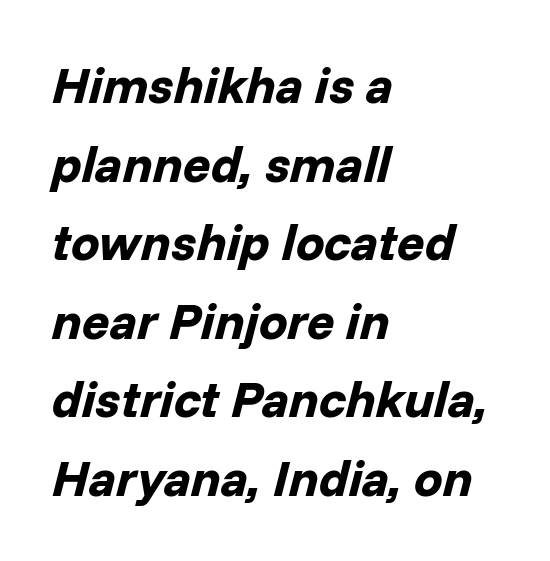
{"italic": "yes", "lean": "right", "slant_degrees": 14, "bold": "yes", "weight": "bold", "width": "normal", "stroke_contrast": "low", "x_height": "medium", "monospaced": "no", "underline": "no", "align": "left", "line_spacing": "normal", "line_spacing_ratio": 1.54, "letter_spacing": "normal", "letter_spacing_em": 0.0, "glyph_px": 51}
